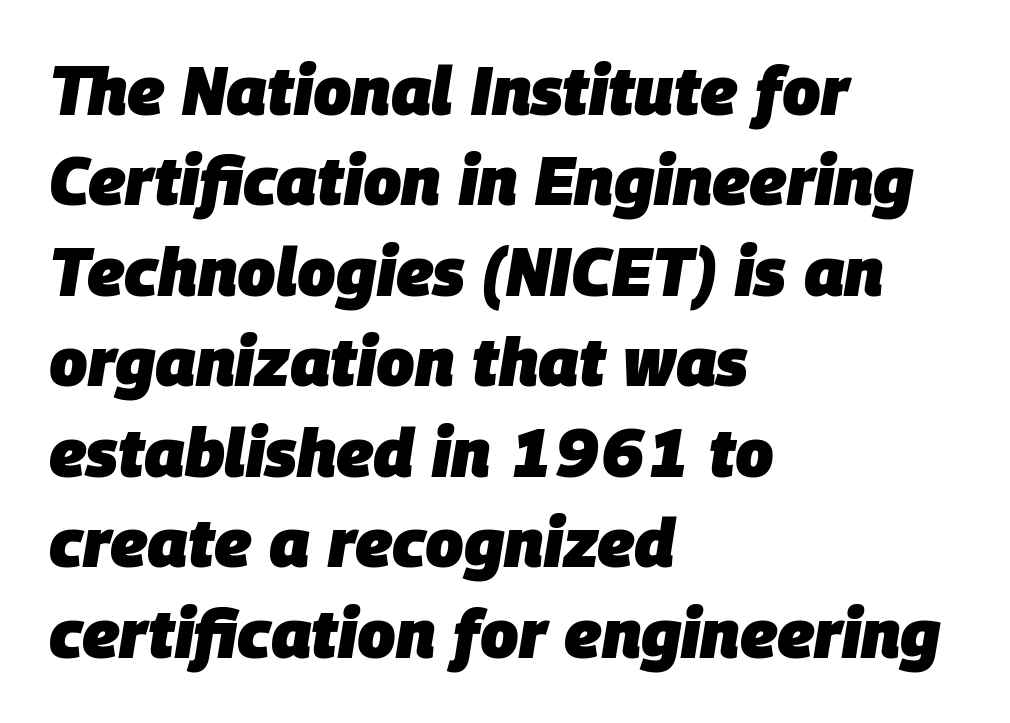
Varying glyph widths throughout — classic text-font behaviour. The leading is moderate, giving the passage an even texture. Notice how the stems are inclined rather than vertical — that's the hallmark of italics. Each glyph is drawn with heavy, bold strokes. Words appear dense and cohesive because spacing is normal. The passage shown is not underscored anywhere.
